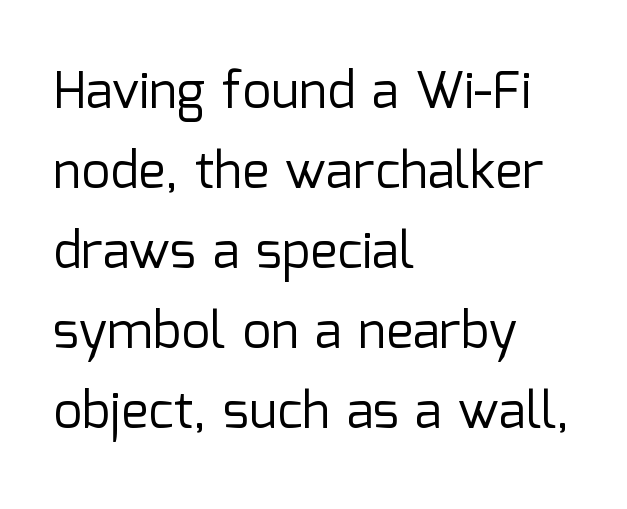
The image shows 51 px regular-weight sans-serif type, upright; set left-aligned, normal line spacing (1.57x), normal letter spacing, not underlined; low stroke contrast and a medium x-height.
